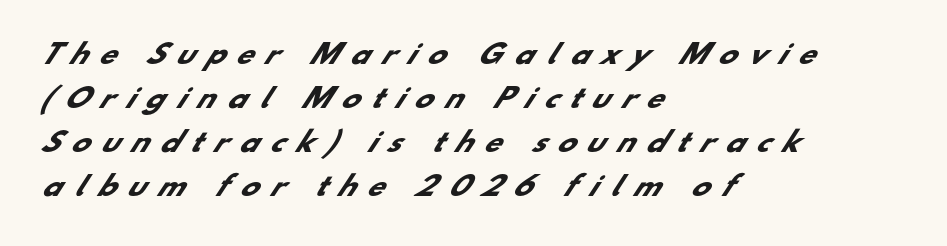
{"bold": "yes", "underline": "no", "align": "left", "line_spacing": "normal", "line_spacing_ratio": 1.63, "letter_spacing": "wide", "letter_spacing_em": 0.44, "glyph_px": 27}
